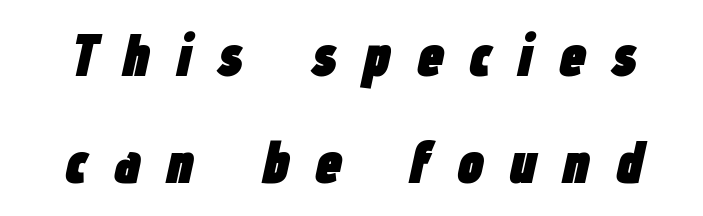
The image shows 61 px heavy, condensed type, italic (leaning right); set line spacing 1.76x, unusually wide letter spacing (+0.41 em), not underlined; low stroke contrast and a medium x-height.
